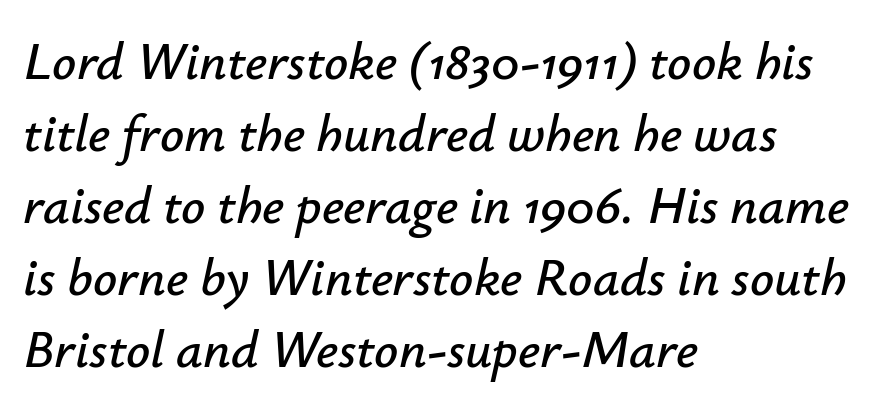
{"italic": "yes", "lean": "right", "slant_degrees": 12, "width": "normal", "stroke_contrast": "low", "x_height": "small", "monospaced": "no", "underline": "no", "align": "left", "line_spacing": "normal", "line_spacing_ratio": 1.36, "letter_spacing": "normal", "letter_spacing_em": 0.0, "glyph_px": 53}
